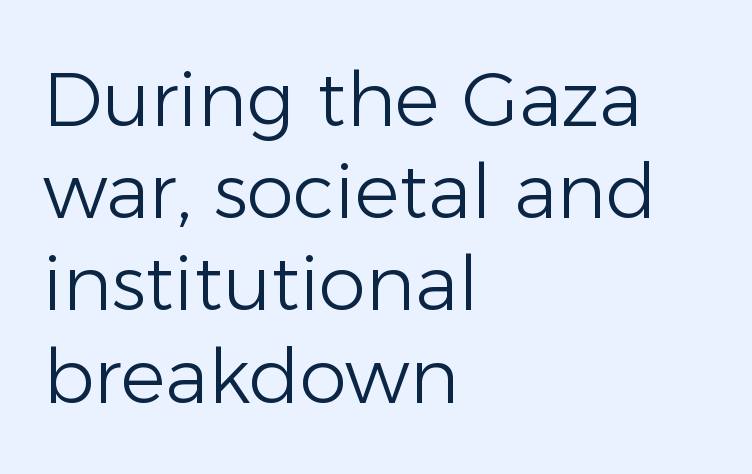
Nothing sits at the stroke ends, so this counts as sans-serif. The typesetting does not lean heavy: it is not bold. A roman cut, with each character standing at attention. Line starts are locked; line ends wander.
